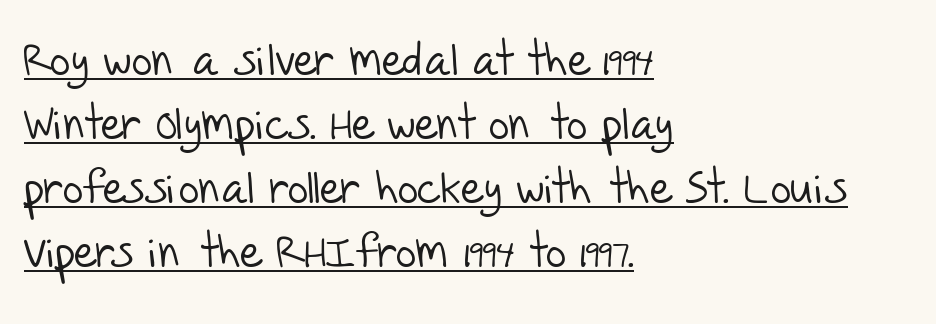
{"serif": "no", "bold": "no", "weight": "light", "width": "normal", "stroke_contrast": "low", "x_height": "large", "monospaced": "no", "underline": "yes", "align": "left", "line_spacing": "normal", "line_spacing_ratio": 1.42, "letter_spacing": "normal", "letter_spacing_em": 0.0, "glyph_px": 45}
